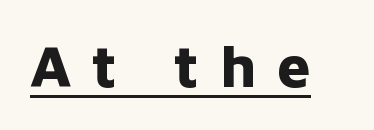
The image shows 59 px bold sans-serif type, upright; set unusually wide letter spacing (+0.35 em), underlined; low stroke contrast and a medium x-height.
